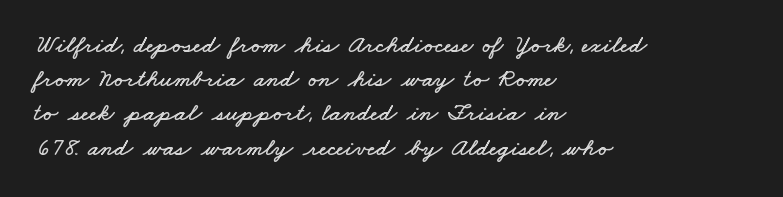
Q: Is the text underlined? A: No.
Q: How is the paragraph aligned? A: Left-aligned.
Q: Is the spacing between letters normal or unusually wide? A: Normal.
Q: Is the spacing between lines tight, normal or loose? A: Normal.
